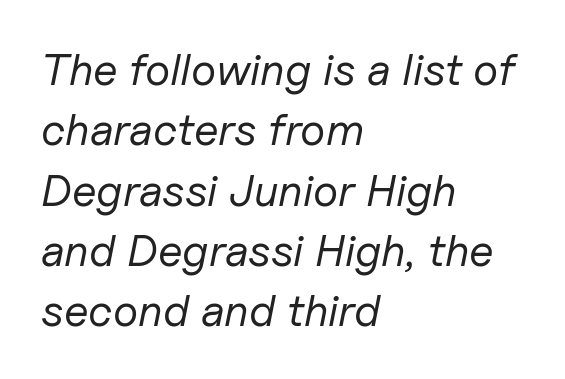
Q: Is the text bold? A: No.
Q: Is the text italic (slanted)? A: Yes, it leans right by about 11 degrees.
Q: Is the text underlined? A: No.
Q: How is the paragraph aligned? A: Left-aligned.
Q: Is the spacing between letters normal or unusually wide? A: Normal.
Q: Is the spacing between lines tight, normal or loose? A: Normal.
Q: Width (condensed, normal, or wide)? A: Normal.
Q: Stroke contrast? A: Low.
Q: x-height? A: Medium.
Q: Monospaced? A: No.
